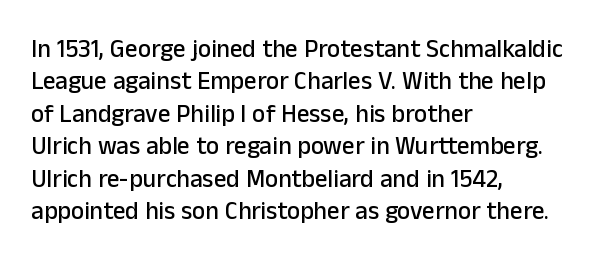
Q: Is the text italic (slanted)? A: No, it is upright.
Q: Is the text underlined? A: No.
Q: How is the paragraph aligned? A: Left-aligned.
Q: Is the spacing between letters normal or unusually wide? A: Normal.
Q: Is the spacing between lines tight, normal or loose? A: Normal.
